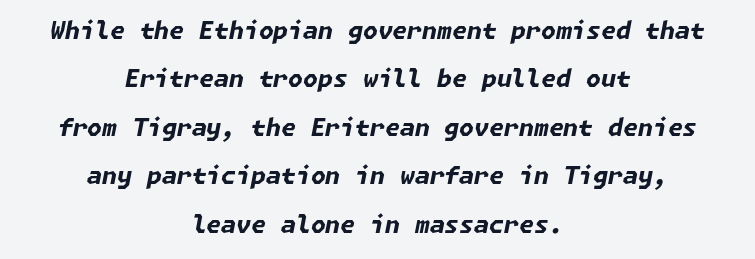
{"italic": "yes", "lean": "right", "slant_degrees": 11, "bold": "yes", "underline": "no", "align": "center", "line_spacing": "loose", "line_spacing_ratio": 2.02, "letter_spacing": "normal", "letter_spacing_em": 0.0, "glyph_px": 24}
